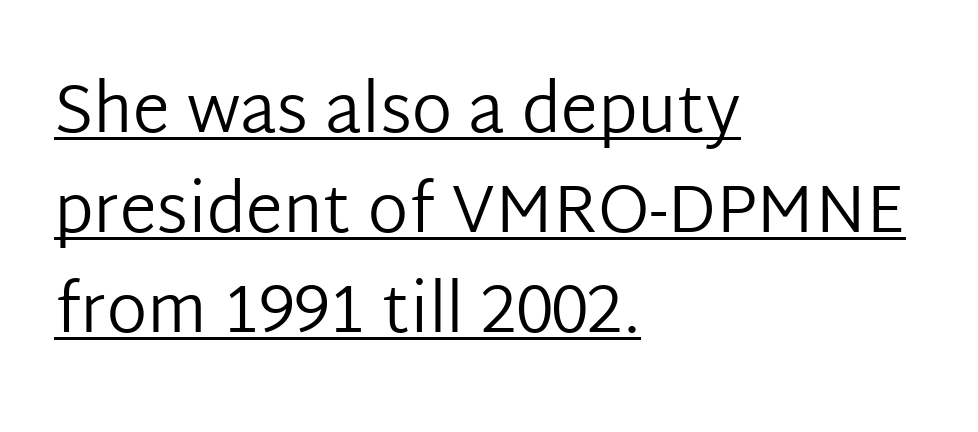
Q: Is the text bold? A: No.
Q: Is the text italic (slanted)? A: No, it is upright.
Q: Is the typeface a serif or a sans-serif typeface? A: Sans-serif.
Q: Is the text underlined? A: Yes.
Q: How is the paragraph aligned? A: Left-aligned.
Q: Is the spacing between letters normal or unusually wide? A: Normal.
Q: Is the spacing between lines tight, normal or loose? A: Normal.
Q: Width (condensed, normal, or wide)? A: Normal.
Q: Stroke contrast? A: Low.
Q: x-height? A: Medium.
Q: Monospaced? A: No.
